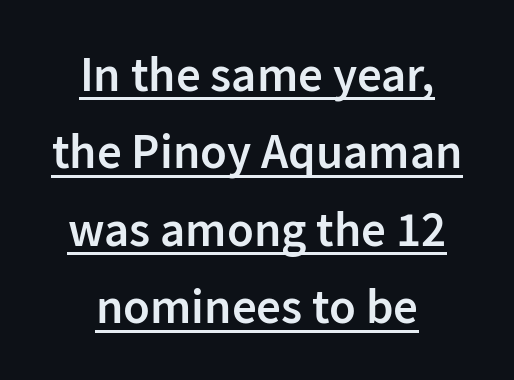
Q: Is the text bold? A: Semi-bold.
Q: Is the text italic (slanted)? A: No, it is upright.
Q: Is the typeface a serif or a sans-serif typeface? A: Sans-serif.
Q: Is the text underlined? A: Yes.
Q: How is the paragraph aligned? A: Centered.
Q: Is the spacing between letters normal or unusually wide? A: Normal.
Q: Is the spacing between lines tight, normal or loose? A: Normal.
Q: Width (condensed, normal, or wide)? A: Normal.
Q: Stroke contrast? A: Low.
Q: x-height? A: Medium.
Q: Monospaced? A: No.
